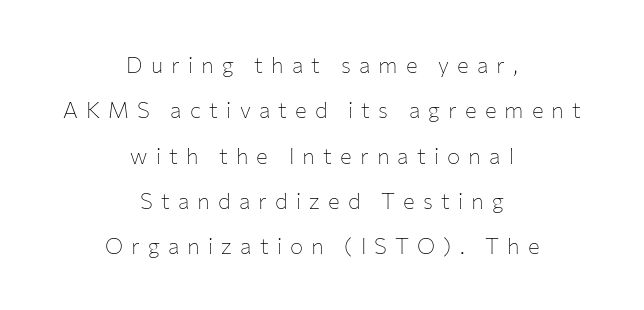
Q: Is the text bold? A: No.
Q: Is the text italic (slanted)? A: No, it is upright.
Q: Is the text underlined? A: No.
Q: How is the paragraph aligned? A: Centered.
Q: Is the spacing between letters normal or unusually wide? A: Unusually wide.
Q: Is the spacing between lines tight, normal or loose? A: Loose.
